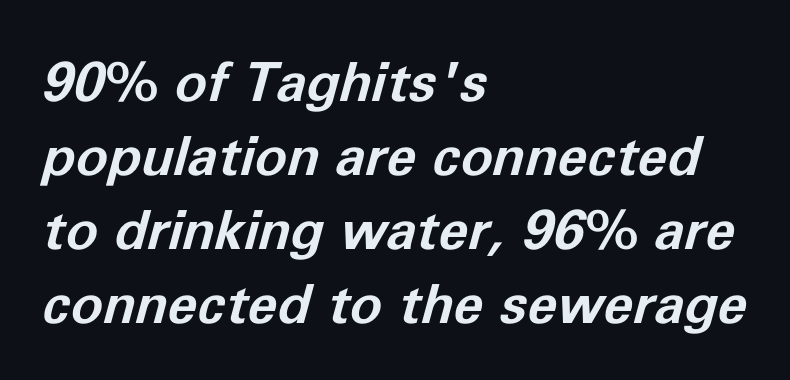
{"italic": "yes", "lean": "right", "slant_degrees": 11, "bold": "yes", "weight": "bold", "width": "normal", "stroke_contrast": "low", "x_height": "medium", "monospaced": "no", "underline": "no", "align": "left", "line_spacing": "normal", "line_spacing_ratio": 1.37, "letter_spacing": "normal", "letter_spacing_em": 0.0, "glyph_px": 54}
